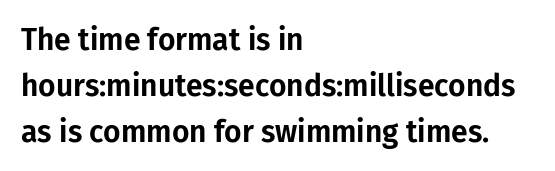
{"serif": "no", "italic": "no", "width": "normal", "stroke_contrast": "low", "x_height": "medium", "monospaced": "no", "underline": "no", "align": "left", "line_spacing": "normal", "line_spacing_ratio": 1.53, "letter_spacing": "normal", "letter_spacing_em": 0.0, "glyph_px": 30}
